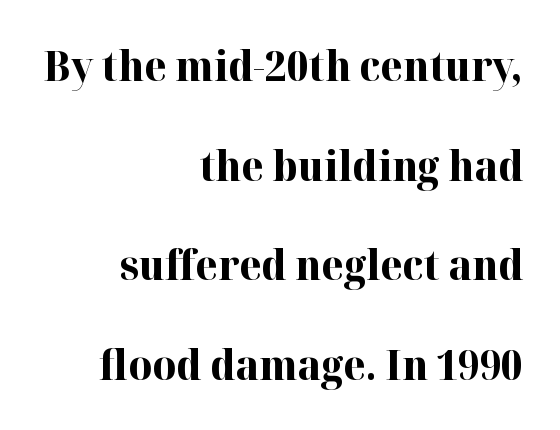
Q: Is the text bold? A: Yes.
Q: Is the text italic (slanted)? A: No, it is upright.
Q: Is the typeface a serif or a sans-serif typeface? A: Serif.
Q: Is the text underlined? A: No.
Q: How is the paragraph aligned? A: Right-aligned.
Q: Is the spacing between letters normal or unusually wide? A: Normal.
Q: Is the spacing between lines tight, normal or loose? A: Loose.
Q: Width (condensed, normal, or wide)? A: Normal.
Q: Stroke contrast? A: High.
Q: x-height? A: Medium.
Q: Monospaced? A: No.
